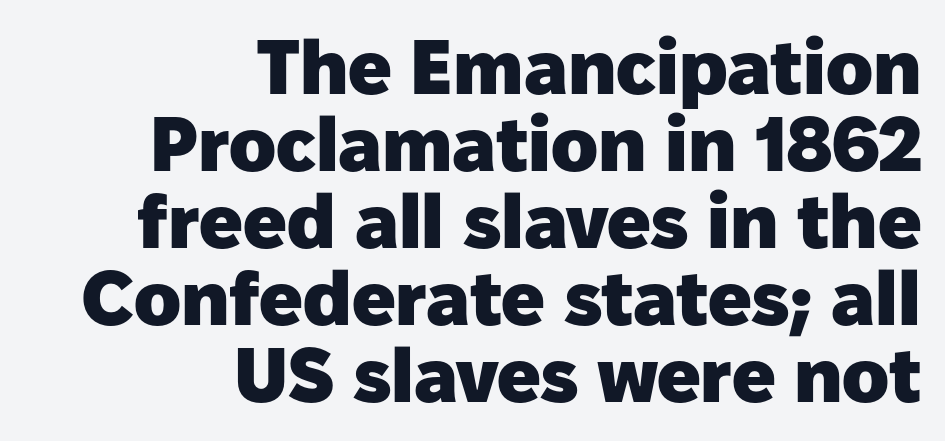
{"serif": "no", "italic": "no", "bold": "yes", "weight": "heavy", "width": "normal", "stroke_contrast": "low", "x_height": "medium", "monospaced": "no", "underline": "no", "align": "right", "line_spacing": "tight", "line_spacing_ratio": 1.0, "letter_spacing": "normal", "letter_spacing_em": 0.0, "glyph_px": 77}
